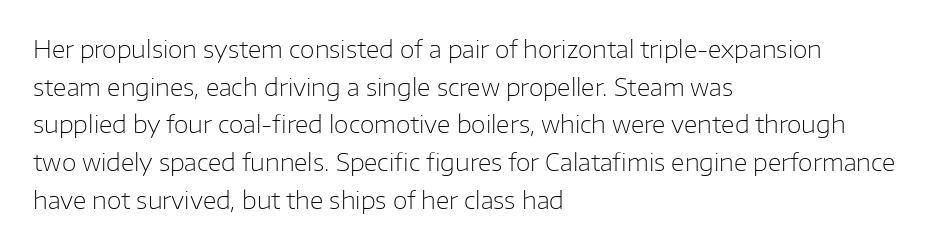
{"italic": "no", "bold": "no", "underline": "no", "align": "left", "line_spacing": "normal", "line_spacing_ratio": 1.57, "letter_spacing": "normal", "letter_spacing_em": 0.0, "glyph_px": 24}
